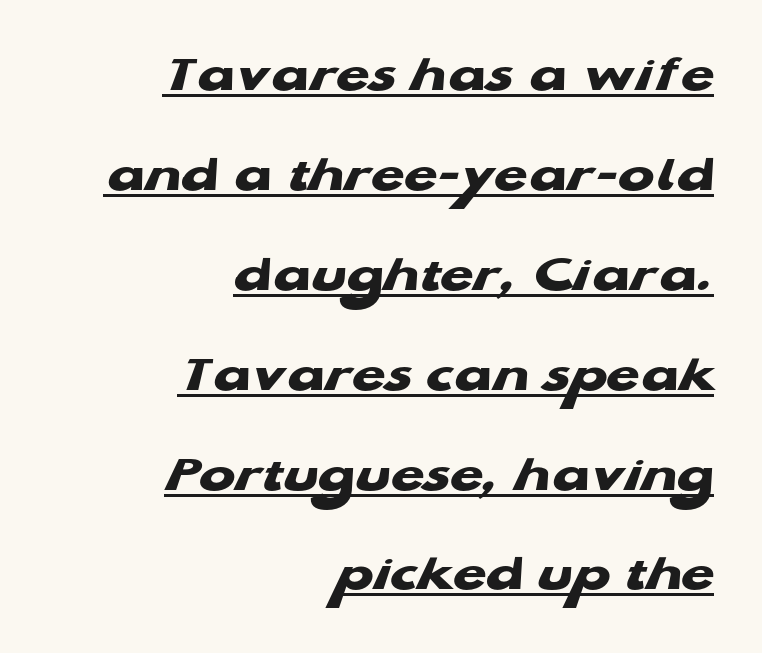
These lines are rendered in a variable-pitch font. A rule runs beneath these lines of type. A typesetter would label this face a sans. Chunky letters — that's bold for sure. Caption: multi-line text, flush right, ragged left.
